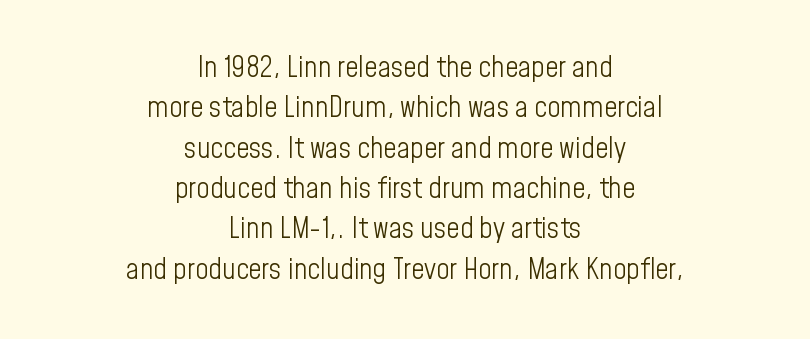
{"serif": "no", "italic": "no", "bold": "no", "weight": "light", "width": "condensed", "stroke_contrast": "low", "x_height": "medium", "monospaced": "no", "underline": "no", "align": "center", "line_spacing": "normal", "line_spacing_ratio": 1.39, "letter_spacing": "normal", "letter_spacing_em": 0.0, "glyph_px": 29}
